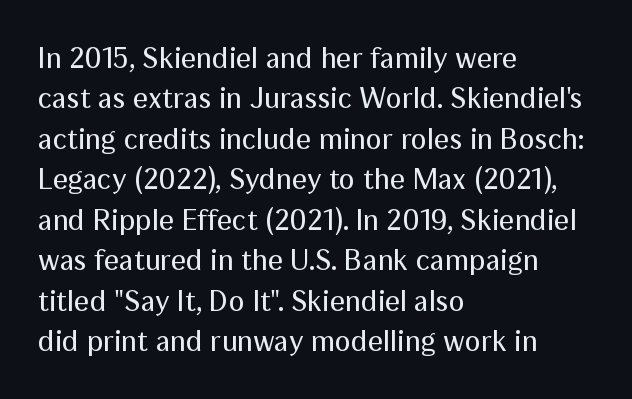
Spacing verdict: proportional, widths tailored to each character. Left-aligned paragraph, ragged on the right. A typesetter would call this zero additional tracking. Unlike a traditional serif, this face leaves its strokes unadorned.
